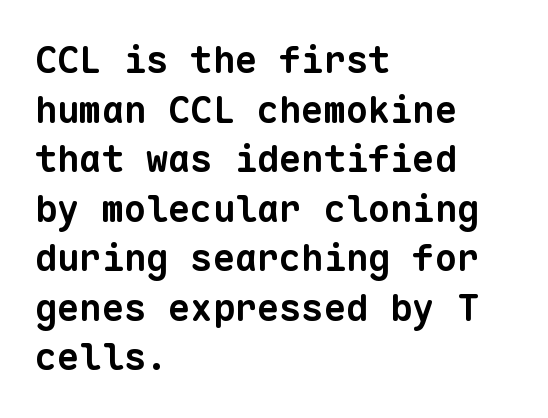
The zone under the glyphs is completely vacant. The setting favours the left margin, as ordinary paragraphs usually do. Regular leading. In terms of weight, the rendering is a true, heavy bold. Fixed-width glyphs throughout — classic coding-font behaviour. Caption: standard tracking, unaltered.
